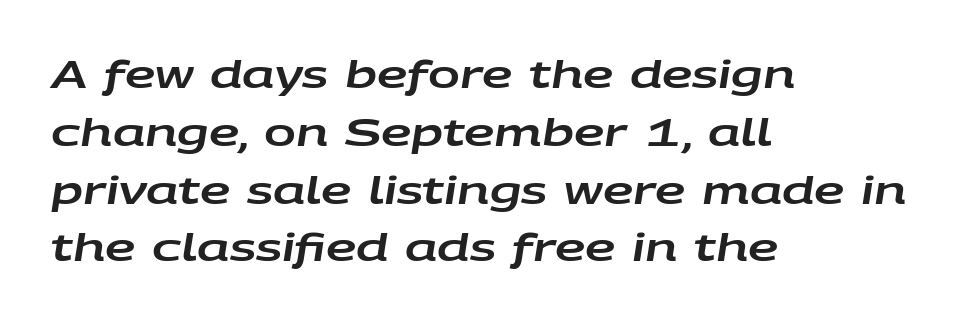
Q: Is the text italic (slanted)? A: Yes, it leans right by about 9 degrees.
Q: Is the text underlined? A: No.
Q: How is the paragraph aligned? A: Left-aligned.
Q: Is the spacing between letters normal or unusually wide? A: Normal.
Q: Is the spacing between lines tight, normal or loose? A: Normal.
Q: Width (condensed, normal, or wide)? A: Wide.
Q: Stroke contrast? A: Low.
Q: x-height? A: Large.
Q: Monospaced? A: No.
